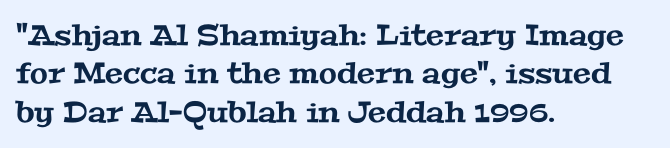
{"serif": "yes", "width": "wide", "stroke_contrast": "medium", "x_height": "medium", "monospaced": "no", "underline": "no", "align": "left", "line_spacing": "normal", "line_spacing_ratio": 1.32, "letter_spacing": "normal", "letter_spacing_em": 0.0, "glyph_px": 29}
